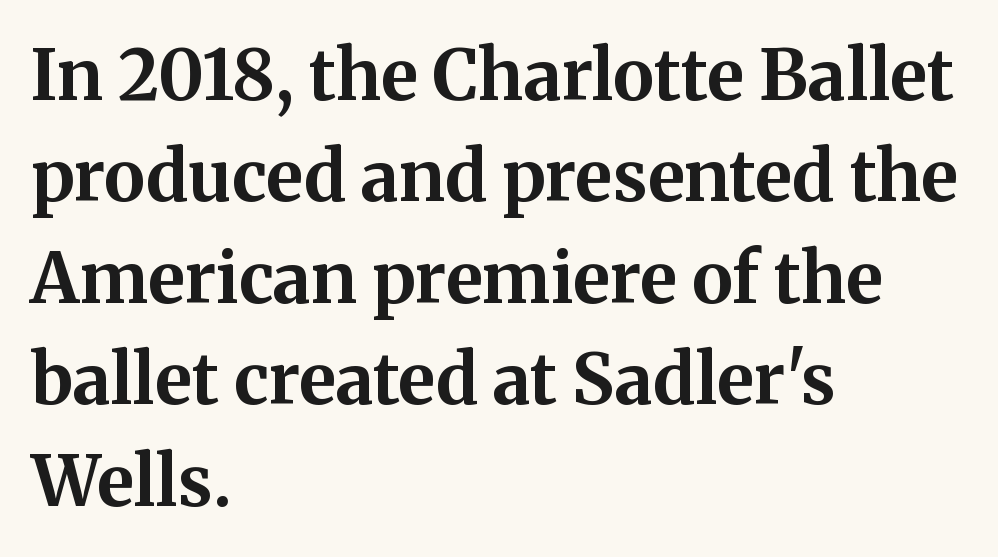
Q: Is the text bold? A: Yes.
Q: Is the text italic (slanted)? A: No, it is upright.
Q: Is the typeface a serif or a sans-serif typeface? A: Serif.
Q: Is the text underlined? A: No.
Q: How is the paragraph aligned? A: Left-aligned.
Q: Is the spacing between letters normal or unusually wide? A: Normal.
Q: Is the spacing between lines tight, normal or loose? A: Normal.
Q: Width (condensed, normal, or wide)? A: Normal.
Q: Stroke contrast? A: Medium.
Q: x-height? A: Medium.
Q: Monospaced? A: No.
